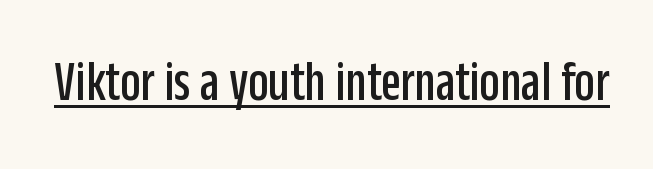
{"serif": "no", "italic": "no", "width": "condensed", "stroke_contrast": "low", "x_height": "large", "monospaced": "no", "underline": "yes", "letter_spacing": "normal", "letter_spacing_em": 0.0, "glyph_px": 57}
